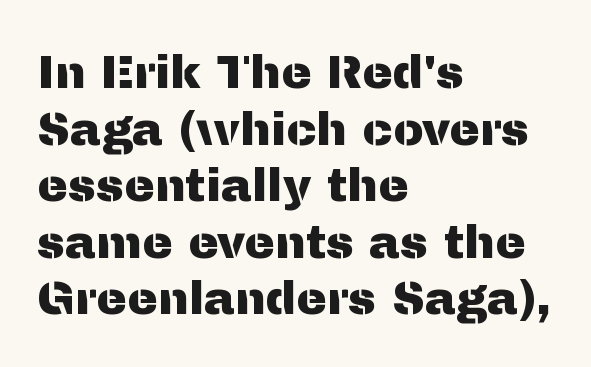
Proportional: the letters do not fall into vertical columns. You could call the tracking neutral — neither tight nor loose. This sample uses an upright cut, with every glyph sitting square on the baseline. The space beneath each line is pristine and unruled. No feet cap the strokes, marking this as sans-serif type.
